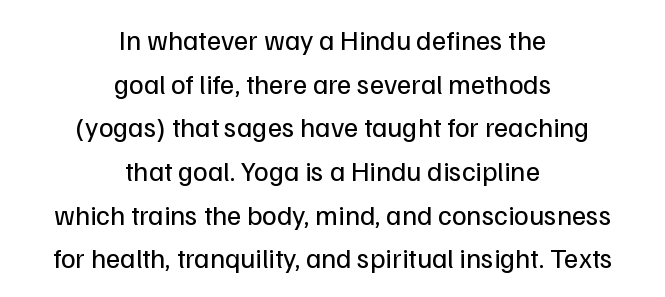
The image shows 28 px regular-weight sans-serif type, upright; set centered, normal line spacing (1.56x), normal letter spacing, not underlined; low stroke contrast and a medium x-height.
